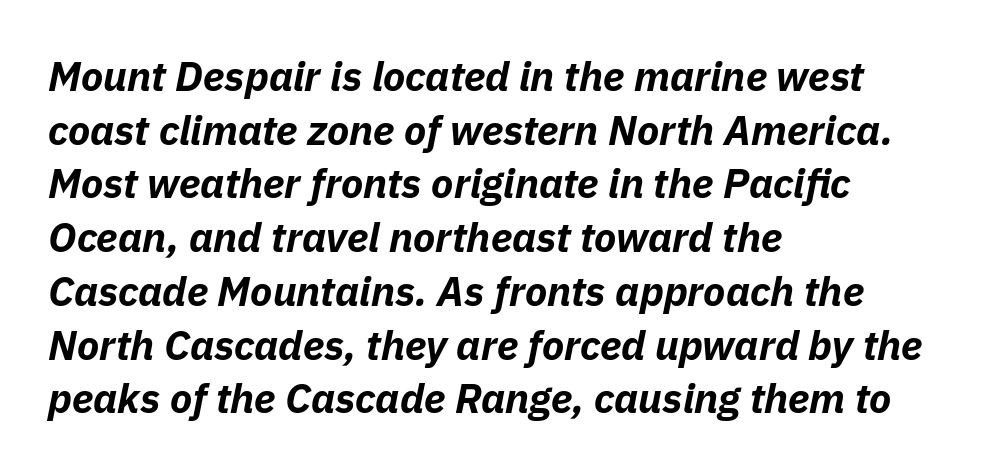
Q: Is the text bold? A: Yes.
Q: Is the text italic (slanted)? A: Yes, it leans right by about 11 degrees.
Q: Is the text underlined? A: No.
Q: How is the paragraph aligned? A: Left-aligned.
Q: Is the spacing between letters normal or unusually wide? A: Normal.
Q: Is the spacing between lines tight, normal or loose? A: Normal.
Q: Width (condensed, normal, or wide)? A: Normal.
Q: Stroke contrast? A: Low.
Q: x-height? A: Medium.
Q: Monospaced? A: No.
